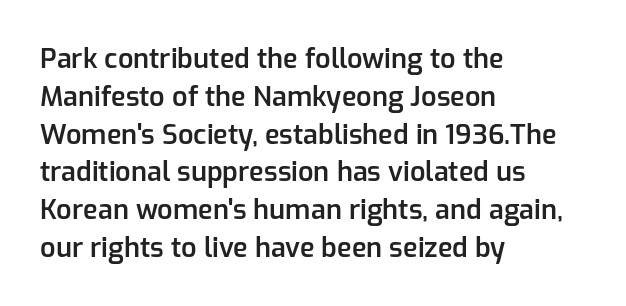
The image shows 27 px text type, upright; set left-aligned, normal line spacing (1.4x), normal letter spacing, not underlined.
